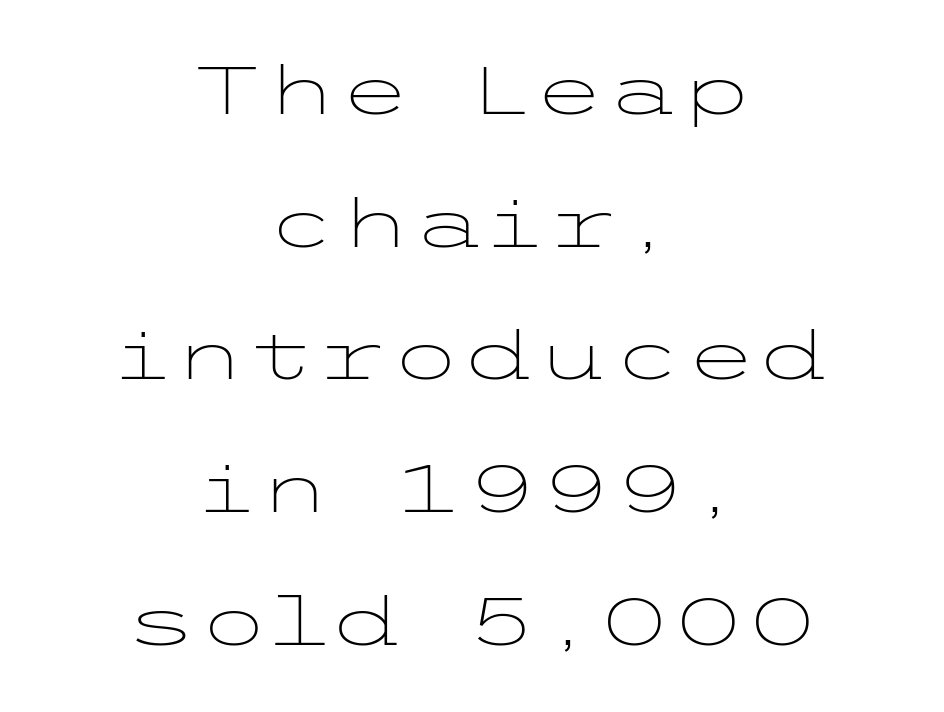
The image shows 67 px light, wide sans-serif type, upright; set centered, loose line spacing (1.98x), normal letter spacing, not underlined; low stroke contrast and a medium x-height.
